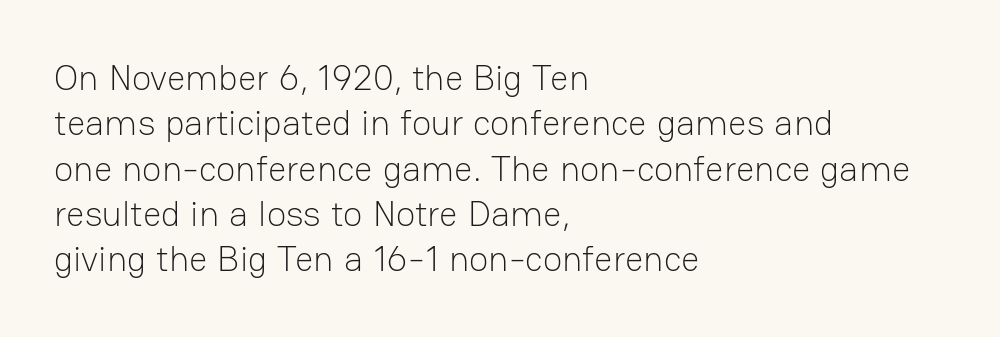
{"serif": "no", "italic": "no", "bold": "no", "weight": "light", "width": "normal", "stroke_contrast": "low", "x_height": "medium", "monospaced": "no", "underline": "no", "align": "left", "line_spacing": "normal", "line_spacing_ratio": 1.26, "letter_spacing": "normal", "letter_spacing_em": 0.0, "glyph_px": 36}
